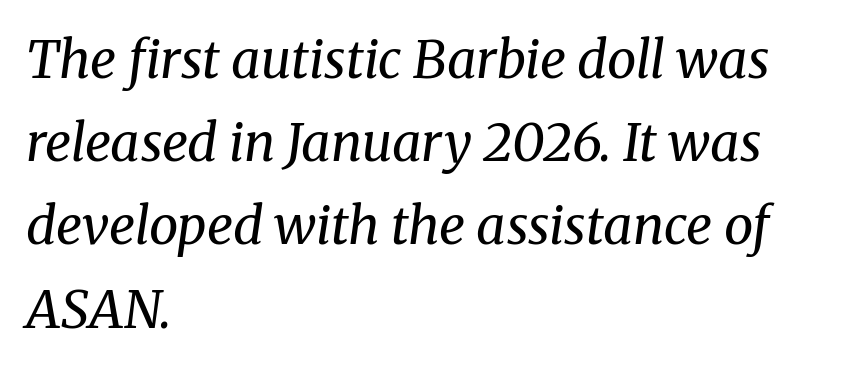
The image shows 52 px regular-weight serif type, italic (leaning right); set left-aligned, normal line spacing (1.6x), normal letter spacing, not underlined; medium stroke contrast and a medium x-height.
